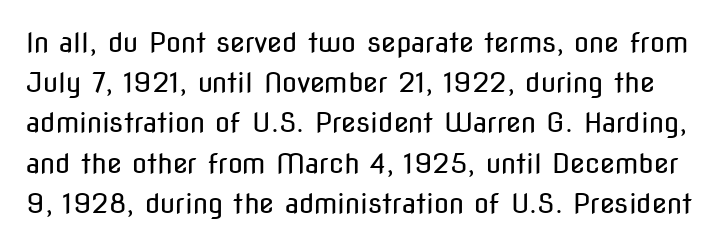
Q: Is the text bold? A: No.
Q: Is the text italic (slanted)? A: No, it is upright.
Q: Is the text underlined? A: No.
Q: Is the spacing between letters normal or unusually wide? A: Normal.
Q: Is the spacing between lines tight, normal or loose? A: Normal.
